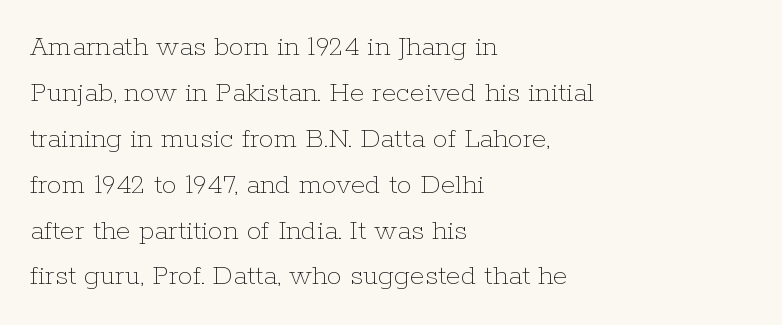
{"italic": "no", "bold": "no", "weight": "thin", "width": "normal", "stroke_contrast": "low", "x_height": "medium", "monospaced": "no", "underline": "no", "align": "left", "line_spacing": "normal", "line_spacing_ratio": 1.53, "letter_spacing": "normal", "letter_spacing_em": 0.0, "glyph_px": 30}
